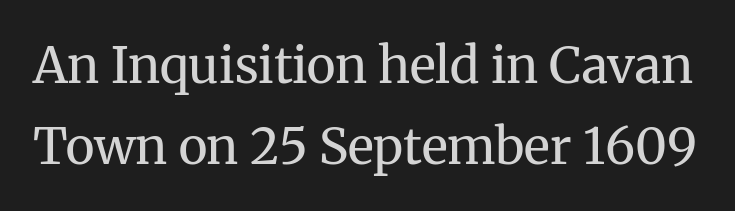
{"serif": "yes", "italic": "no", "bold": "no", "weight": "regular", "width": "normal", "stroke_contrast": "medium", "x_height": "medium", "monospaced": "no", "underline": "no", "line_spacing": "normal", "line_spacing_ratio": 1.62, "letter_spacing": "normal", "letter_spacing_em": 0.0, "glyph_px": 50}
